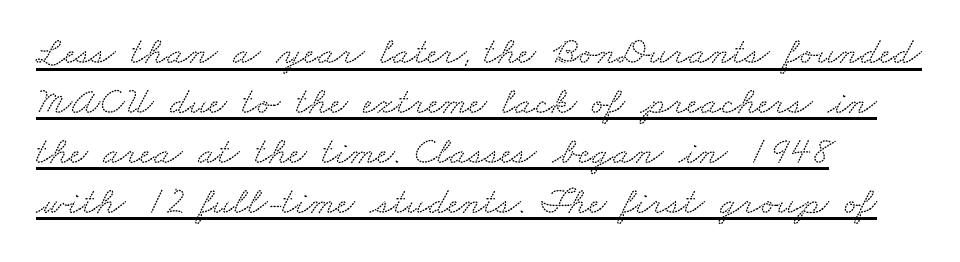
Honestly, the row spacing looks completely unremarkable. Where is the straight margin? On the left. Typographically, this falls in the serif category. The tracking reads as untouched default to a designer's eye. Is this a fixed-width face? No — the glyphs have proportional, varying widths. Somebody hit Ctrl+U on this one — the words are underlined.
